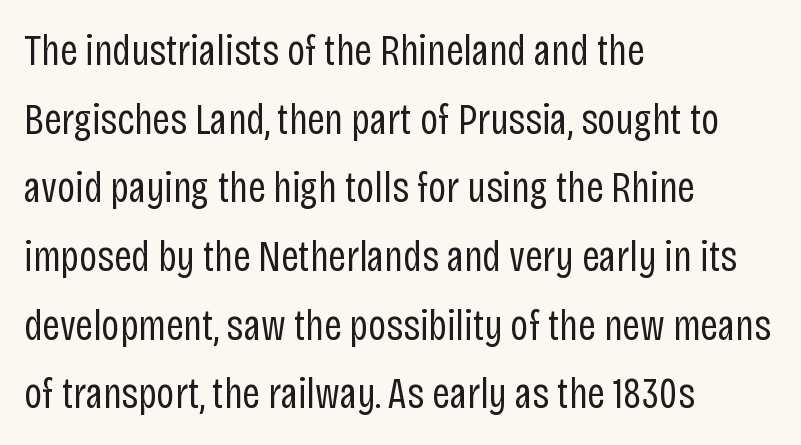
The image shows 44 px regular-weight, condensed sans-serif type, upright; set left-aligned, normal line spacing (1.56x), normal letter spacing, not underlined; low stroke contrast and a large x-height.
